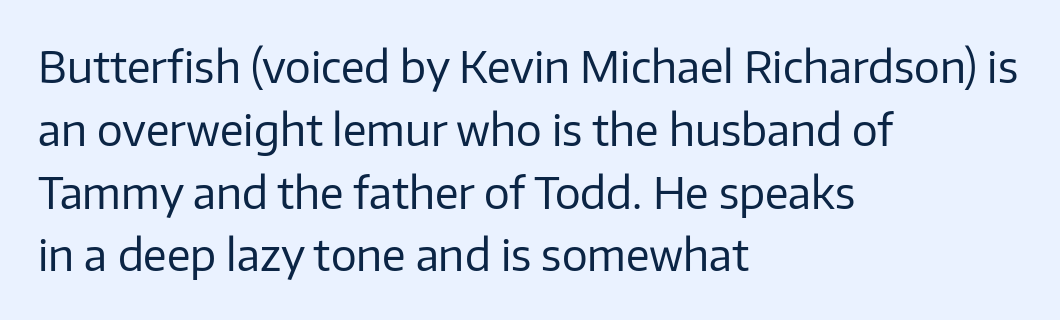
{"serif": "no", "italic": "no", "bold": "no", "weight": "regular", "width": "normal", "stroke_contrast": "low", "x_height": "medium", "monospaced": "no", "underline": "no", "align": "left", "line_spacing": "normal", "line_spacing_ratio": 1.46, "letter_spacing": "normal", "letter_spacing_em": 0.0, "glyph_px": 43}
